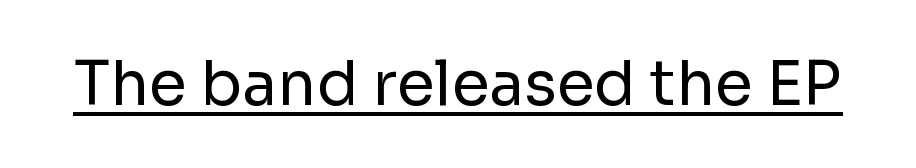
The image shows 61 px regular-weight sans-serif type, upright; set normal letter spacing, underlined; low stroke contrast and a medium x-height.
